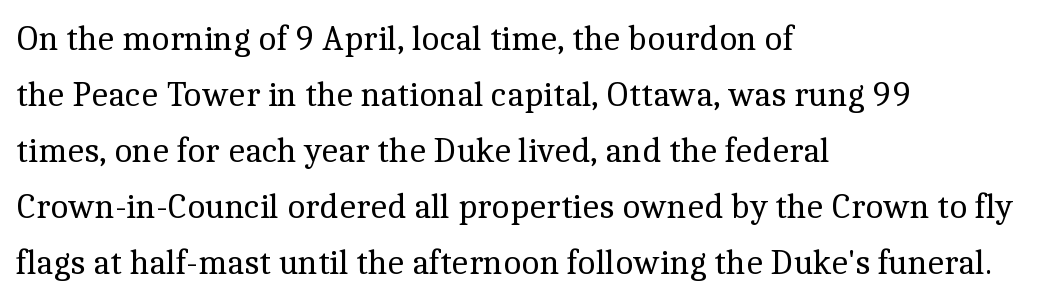
{"serif": "yes", "italic": "no", "bold": "no", "weight": "regular", "width": "normal", "x_height": "medium", "monospaced": "no", "underline": "no", "align": "left", "line_spacing": "normal", "line_spacing_ratio": 1.6, "letter_spacing": "normal", "letter_spacing_em": 0.0, "glyph_px": 35}
